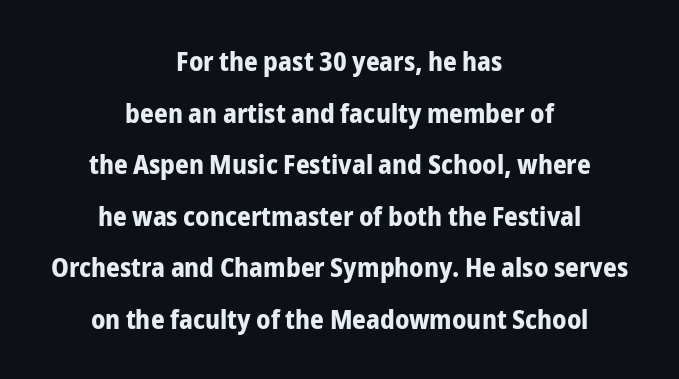
Q: Is the text bold? A: Yes.
Q: Is the text italic (slanted)? A: No, it is upright.
Q: Is the text underlined? A: No.
Q: How is the paragraph aligned? A: Centered.
Q: Is the spacing between letters normal or unusually wide? A: Normal.
Q: Is the spacing between lines tight, normal or loose? A: Loose.
